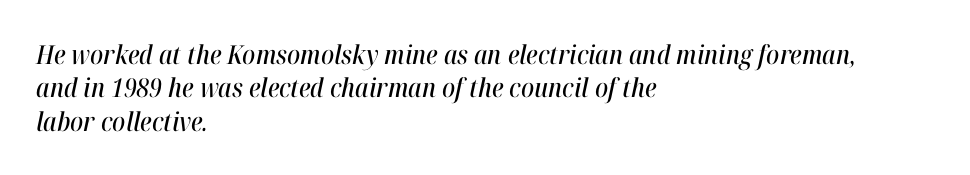
Underlining? Definitely not there. This sample uses plain, unmodified letter spacing. The space between consecutive lines is moderate. This sample is left-justified, so line endings fall wherever the words run out. Emphasis-style slanted type is in use.
